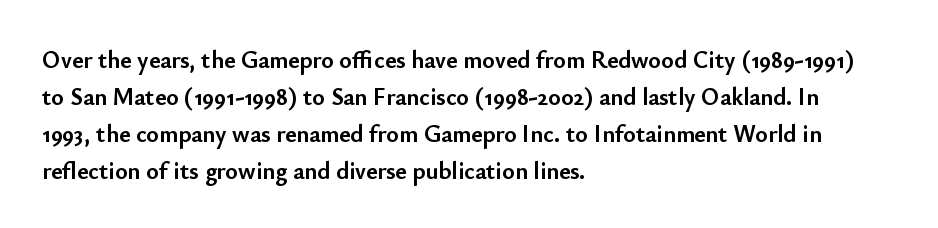
The image shows 24 px bold type, upright; set left-aligned, normal line spacing (1.54x), normal letter spacing, not underlined.
